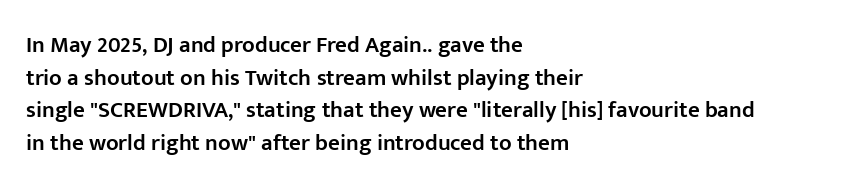
Q: Is the text bold? A: Semi-bold.
Q: Is the text italic (slanted)? A: No, it is upright.
Q: Is the text underlined? A: No.
Q: How is the paragraph aligned? A: Left-aligned.
Q: Is the spacing between letters normal or unusually wide? A: Normal.
Q: Is the spacing between lines tight, normal or loose? A: Normal.
